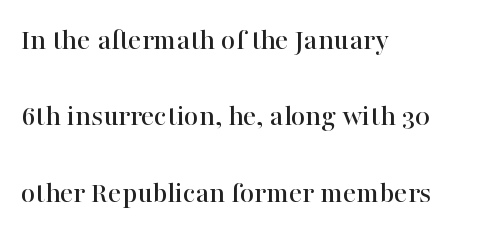
{"serif": "yes", "italic": "no", "width": "normal", "stroke_contrast": "high", "x_height": "medium", "monospaced": "no", "underline": "no", "align": "left", "line_spacing": "loose", "line_spacing_ratio": 2.46, "letter_spacing": "normal", "letter_spacing_em": 0.0, "glyph_px": 31}
